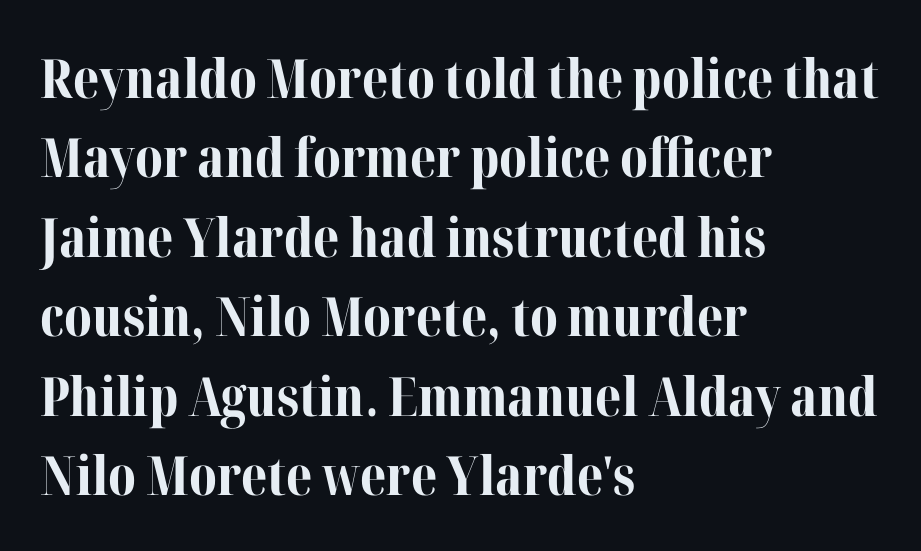
{"serif": "yes", "italic": "no", "bold": "yes", "weight": "bold", "width": "normal", "stroke_contrast": "medium", "x_height": "medium", "monospaced": "no", "underline": "no", "align": "left", "line_spacing": "normal", "line_spacing_ratio": 1.47, "letter_spacing": "normal", "letter_spacing_em": 0.0, "glyph_px": 54}
